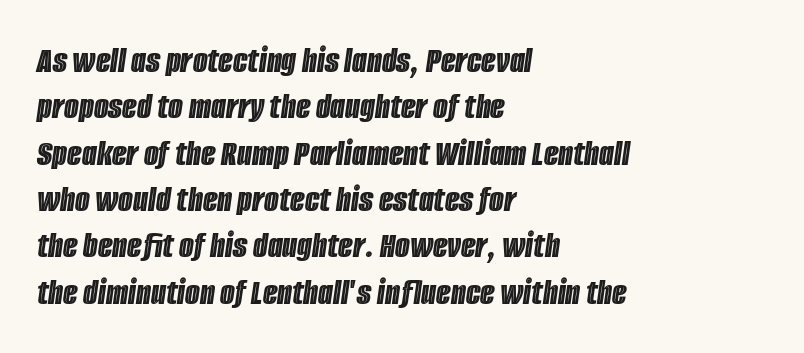
The image shows 38 px condensed type, italic (leaning right); set left-aligned, line spacing 1.22x, normal letter spacing, not underlined; a large x-height.
